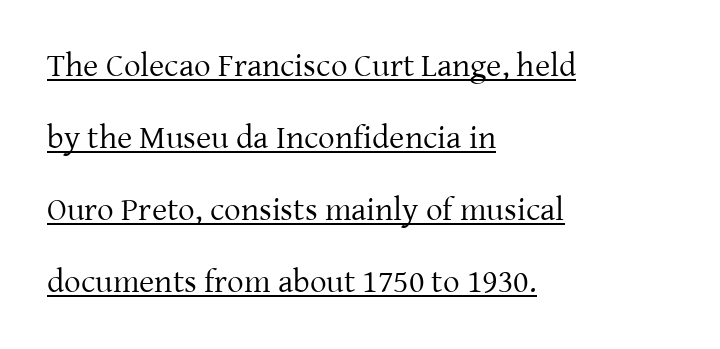
The image shows 33 px regular-weight serif type, upright; set left-aligned, loose line spacing (2.18x), normal letter spacing, underlined; low stroke contrast and a medium x-height.
